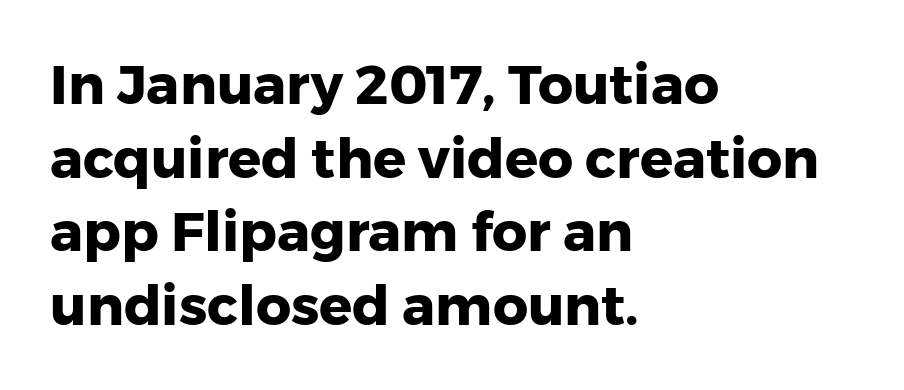
These lines keep a tight, regular rhythm from letter to letter. The strip under each line holds only bare page. If you measured baseline to baseline, you'd find a middling distance. I'd call this a sans setting — the letters go barefoot. The lettering stays uniformly vertical, giving the passage a roman look. Notice how the passage keeps a crisp vertical edge on the left only.
